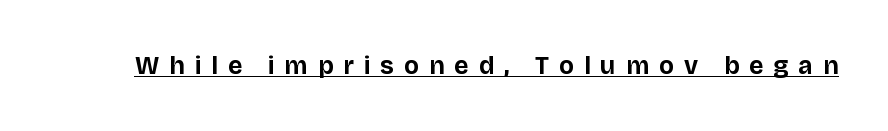
{"italic": "no", "bold": "yes", "underline": "yes", "letter_spacing": "wide", "letter_spacing_em": 0.4, "glyph_px": 25}
